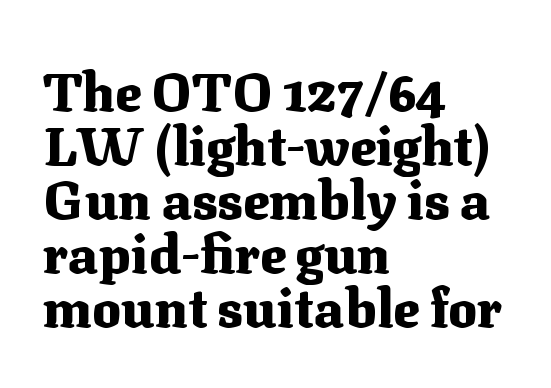
Horizontal alignment here is leftward, the default for most running prose. These lines are rendered in a variable-pitch font. Students, this is bold: see how much ink each stroke carries. Look at the tracking — it's just the regular setting, nothing added. Just letters on the line, the space beneath them empty.
